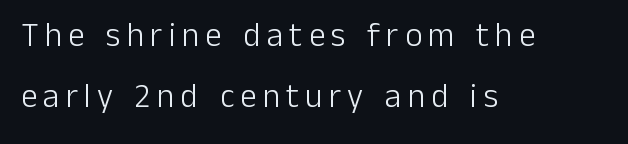
Q: Is the text bold? A: No.
Q: Is the text italic (slanted)? A: No, it is upright.
Q: Is the typeface a serif or a sans-serif typeface? A: Sans-serif.
Q: Is the text underlined? A: No.
Q: How is the paragraph aligned? A: Left-aligned.
Q: Width (condensed, normal, or wide)? A: Normal.
Q: Stroke contrast? A: Low.
Q: x-height? A: Medium.
Q: Monospaced? A: No.
